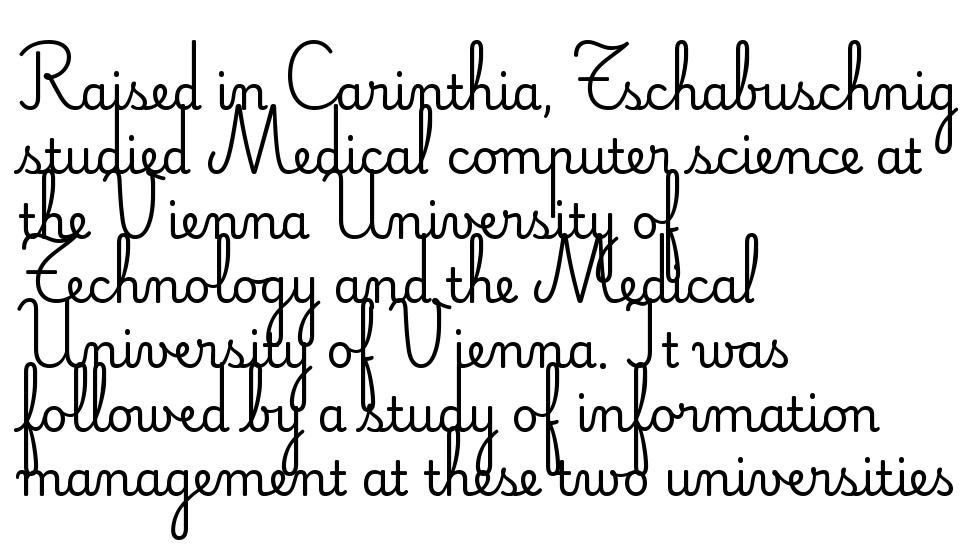
No letter is thick-stroked: the sample isn't bold. Think of a printed novel: that variable character pitch is what you see here. The area under the type is left untouched. A typesetter would call this leading conventional body-copy spacing. The rendering shows plain stroke endings on the letterforms — a sans-serif design.
